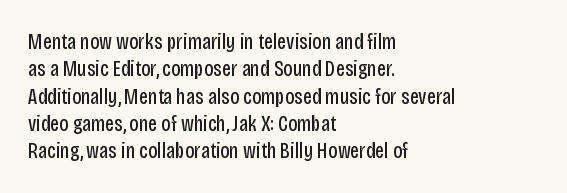
The image shows 22 px text type, upright; set left-aligned, line spacing 1.24x, normal letter spacing, not underlined.
